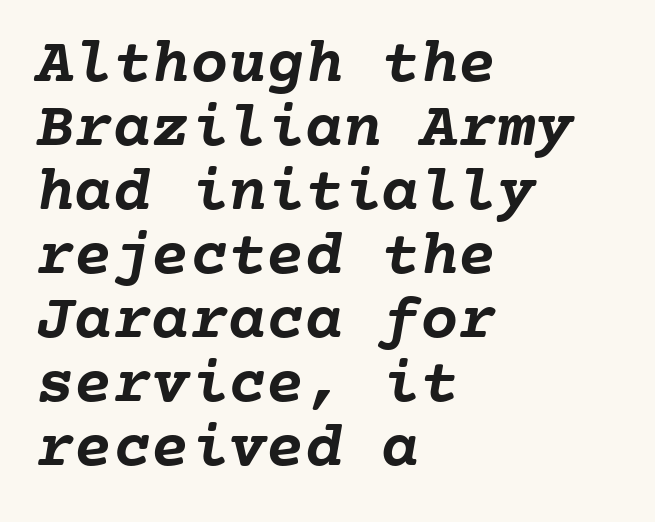
The image shows 64 px semibold type, monospaced; set left-aligned, tight line spacing (1.0x), normal letter spacing, not underlined; low stroke contrast and a medium x-height.
